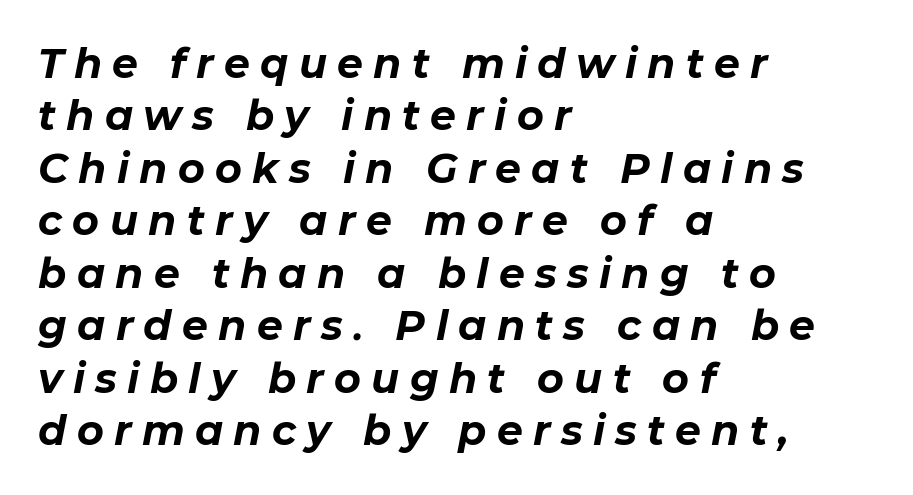
The glyphs look as if they've been sheared to an angle. You could not count columns in this text — the font is proportionally spaced. The ragged edge is on the right, which tells us the setting is flush left. Substantial extra tracking has been applied to these lines. Interline gaps are of average width in this sample. Heft: maximum for text — a bold.
